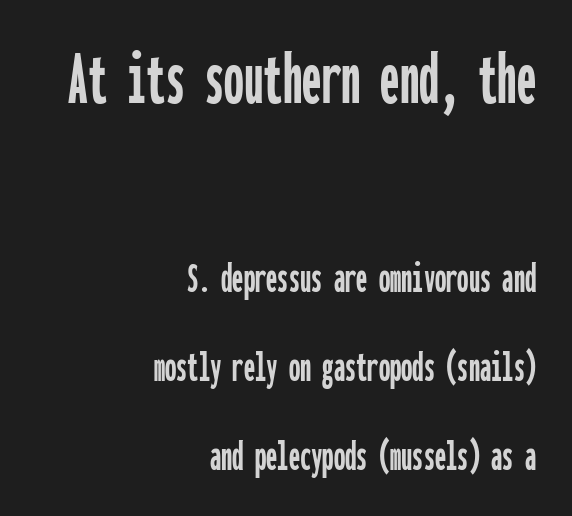
{"serif": "no", "italic": "no", "width": "condensed", "stroke_contrast": "low", "x_height": "medium", "monospaced": "yes", "underline": "no", "align": "right", "line_spacing": "loose", "line_spacing_ratio": 1.98, "letter_spacing": "normal", "letter_spacing_em": 0.0, "larger_block": "first", "size_ratio": 1.73, "glyph_px": 78}
